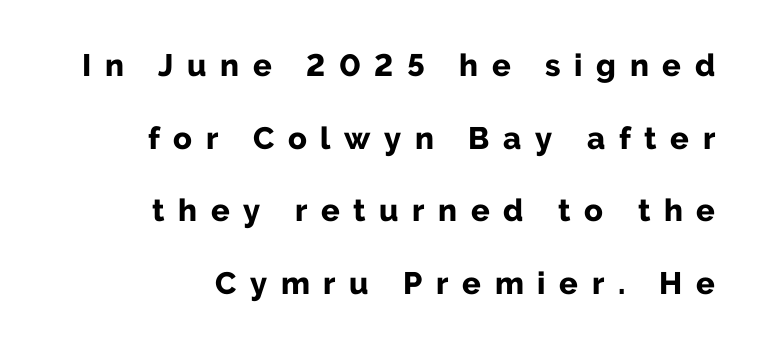
{"serif": "no", "italic": "no", "bold": "yes", "weight": "bold", "width": "normal", "stroke_contrast": "low", "x_height": "medium", "monospaced": "no", "underline": "no", "align": "right", "line_spacing": "loose", "line_spacing_ratio": 2.34, "letter_spacing": "wide", "letter_spacing_em": 0.44, "glyph_px": 31}
